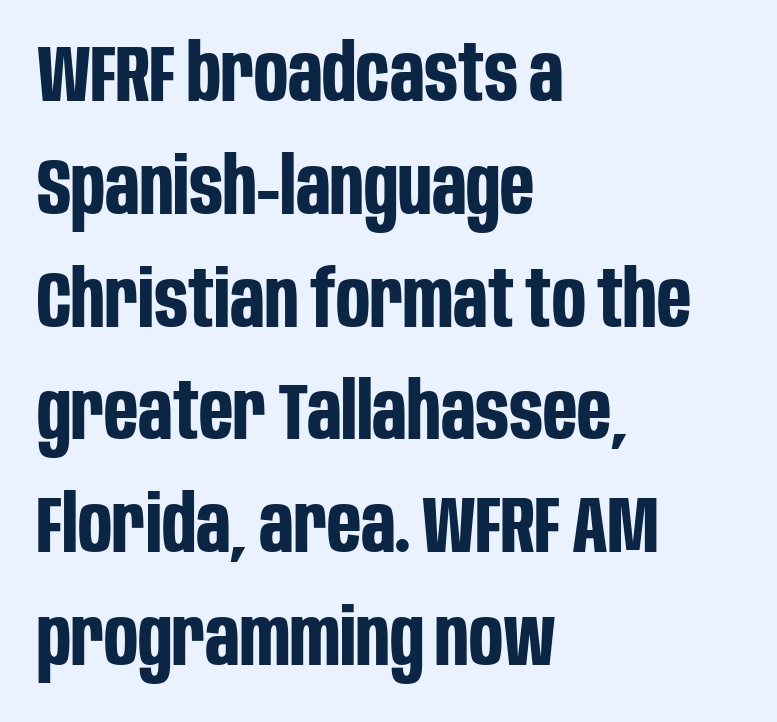
Q: Is the text bold? A: Yes.
Q: Is the text italic (slanted)? A: No, it is upright.
Q: Is the typeface a serif or a sans-serif typeface? A: Sans-serif.
Q: Is the text underlined? A: No.
Q: How is the paragraph aligned? A: Left-aligned.
Q: Is the spacing between letters normal or unusually wide? A: Normal.
Q: Is the spacing between lines tight, normal or loose? A: Normal.
Q: Width (condensed, normal, or wide)? A: Condensed.
Q: Stroke contrast? A: Low.
Q: x-height? A: Large.
Q: Monospaced? A: No.
